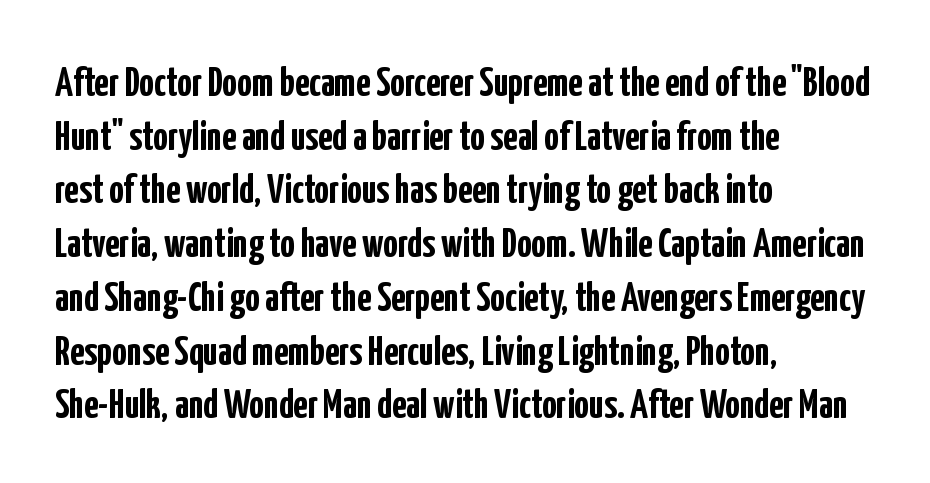
The image shows 41 px semibold, condensed sans-serif type, upright; set left-aligned, normal line spacing (1.31x), normal letter spacing, not underlined; low stroke contrast and a medium x-height.
